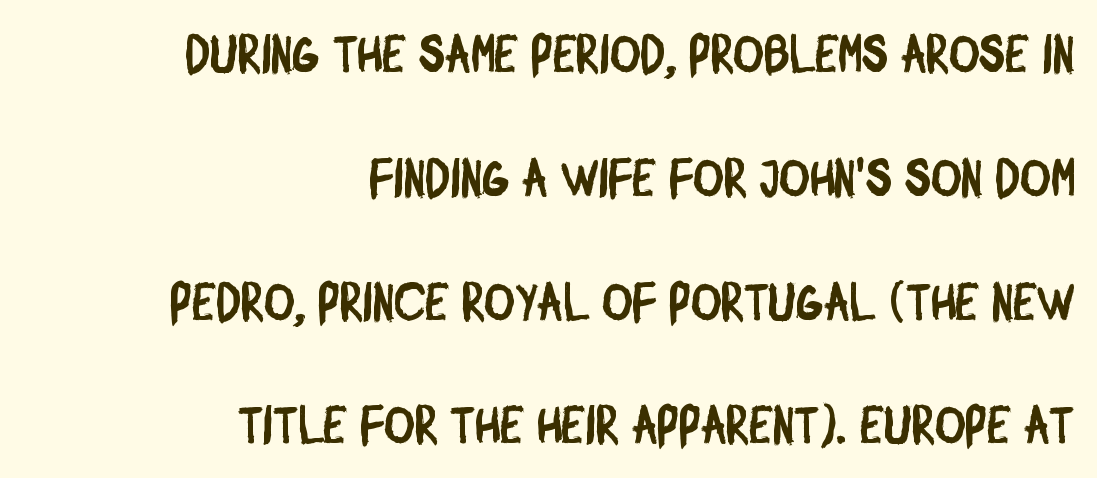
The image shows 52 px condensed sans-serif type; set right-aligned, loose line spacing (2.38x), normal letter spacing, not underlined; low stroke contrast and a large x-height.
